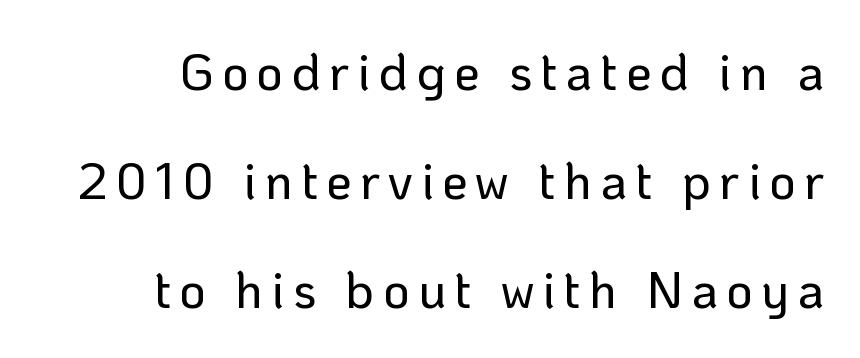
The image shows 51 px sans-serif type, upright; set loose line spacing (2.14x), not underlined; low stroke contrast and a medium x-height.
